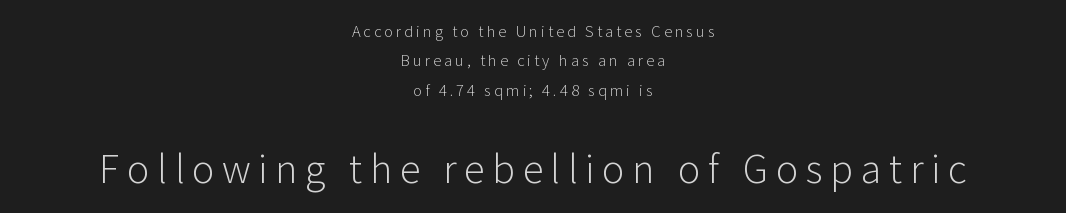
The image shows 38 px light sans-serif type, upright; set centered, loose line spacing (1.96x), unusually wide letter spacing (+0.2 em), not underlined; the second (bottom) block is 2.53x larger; low stroke contrast and a medium x-height.
